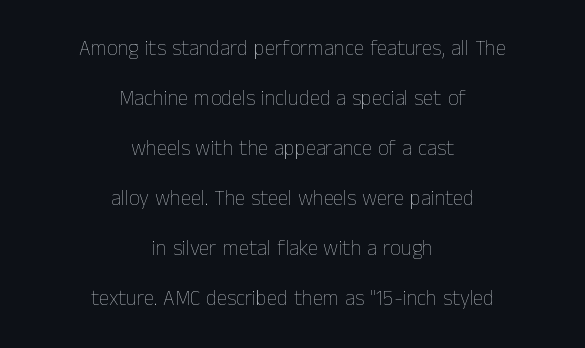
Q: Is the text bold? A: No.
Q: Is the text italic (slanted)? A: No, it is upright.
Q: Is the text underlined? A: No.
Q: How is the paragraph aligned? A: Centered.
Q: Is the spacing between letters normal or unusually wide? A: Normal.
Q: Is the spacing between lines tight, normal or loose? A: Loose.
